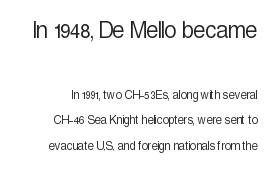
Q: Is the text bold? A: No.
Q: Is the text italic (slanted)? A: No, it is upright.
Q: Is the text underlined? A: No.
Q: Is the spacing between letters normal or unusually wide? A: Normal.
Q: Which block of text is set in a larger size, the first (top) or the second (bottom)? A: The first (top) one.
